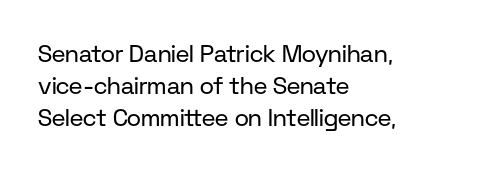
{"italic": "no", "bold": "no", "underline": "no", "align": "left", "line_spacing": "normal", "line_spacing_ratio": 1.33, "letter_spacing": "normal", "letter_spacing_em": 0.0, "glyph_px": 24}
